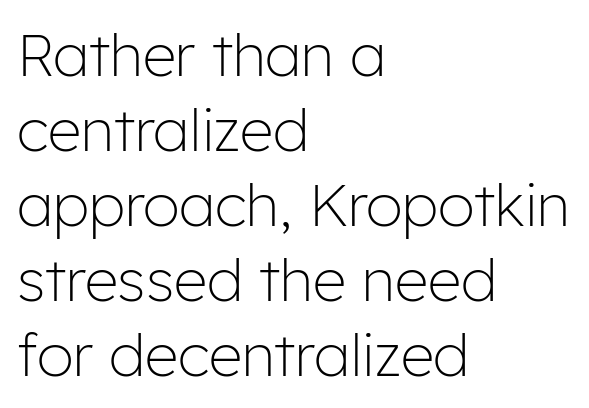
Typeset ragged right — the left edge is the straight one. The rendering uses natural spacing where letterforms have individual widths. Quick note: underline off. This block has exactly the height ordinary leading produces.
